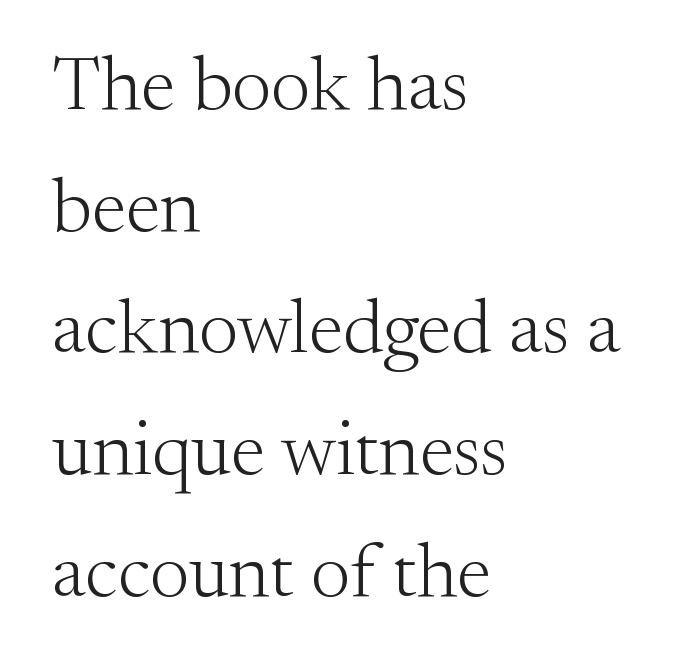
The image shows 77 px light serif type, upright; set left-aligned, normal line spacing (1.58x), normal letter spacing, not underlined; medium stroke contrast and a small x-height.
